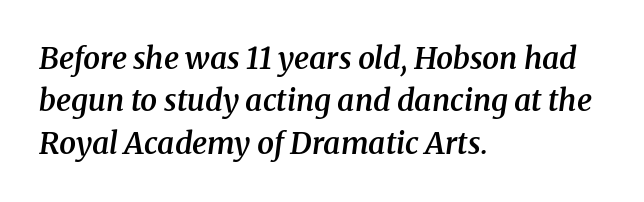
{"serif": "yes", "italic": "yes", "lean": "right", "slant_degrees": 8, "bold": "semi", "weight": "semibold", "width": "normal", "stroke_contrast": "medium", "x_height": "medium", "monospaced": "no", "underline": "no", "align": "left", "line_spacing": "normal", "line_spacing_ratio": 1.41, "letter_spacing": "normal", "letter_spacing_em": 0.0, "glyph_px": 30}
